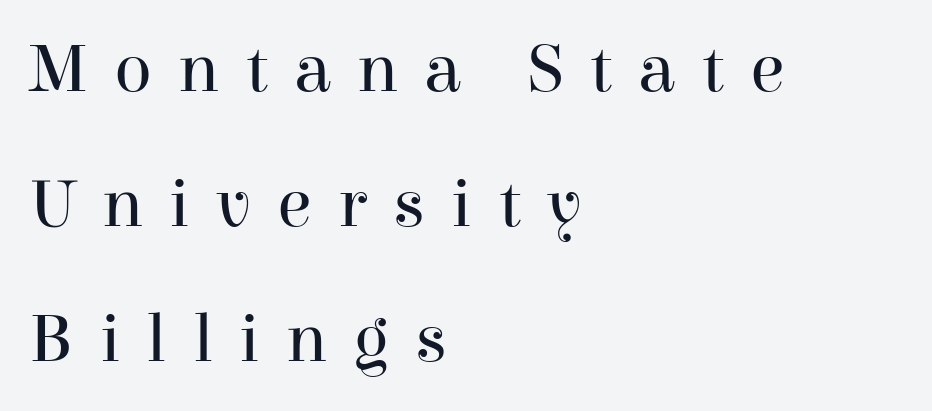
{"serif": "yes", "italic": "no", "bold": "no", "weight": "regular", "width": "normal", "stroke_contrast": "high", "x_height": "medium", "monospaced": "no", "underline": "no", "align": "left", "line_spacing": "loose", "line_spacing_ratio": 1.93, "letter_spacing": "wide", "letter_spacing_em": 0.37, "glyph_px": 70}
